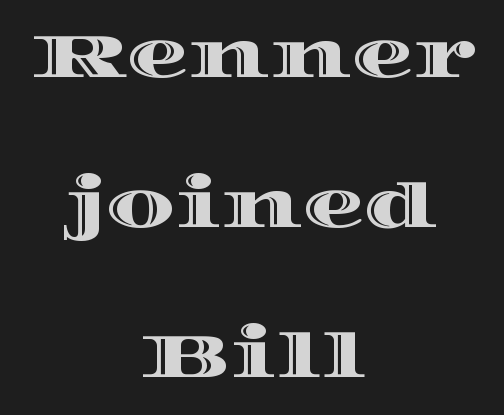
The image shows 62 px wide type, upright; set centered, loose line spacing (2.42x), normal letter spacing, not underlined; a large x-height.
